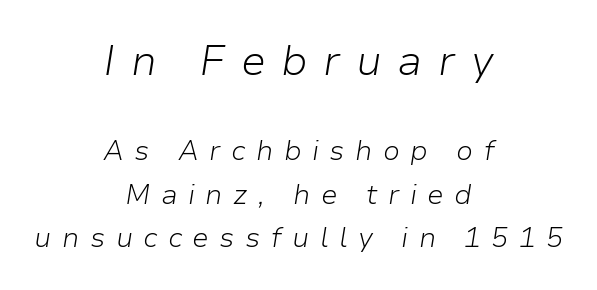
The rendering shrinks the type as you move from the upper chunk to the lower. A clean baseline with only descenders dipping below it. Weight: regular or lighter. The face used here is proportionally spaced, like ordinary book or web type. The face used here has a pronounced slope to its letters.
